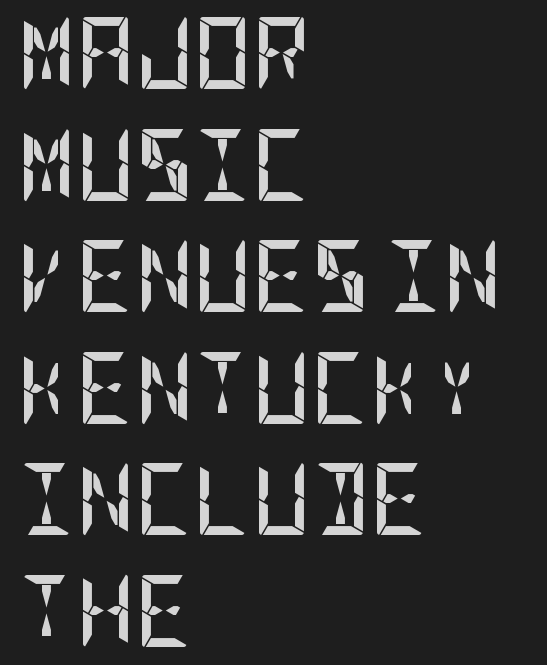
Q: Is the text bold? A: Yes.
Q: Is the text italic (slanted)? A: No, it is upright.
Q: Is the typeface a serif or a sans-serif typeface? A: Sans-serif.
Q: Is the text underlined? A: No.
Q: How is the paragraph aligned? A: Left-aligned.
Q: Is the spacing between letters normal or unusually wide? A: Normal.
Q: Is the spacing between lines tight, normal or loose? A: Normal.
Q: Width (condensed, normal, or wide)? A: Condensed.
Q: Stroke contrast? A: Low.
Q: x-height? A: Large.
